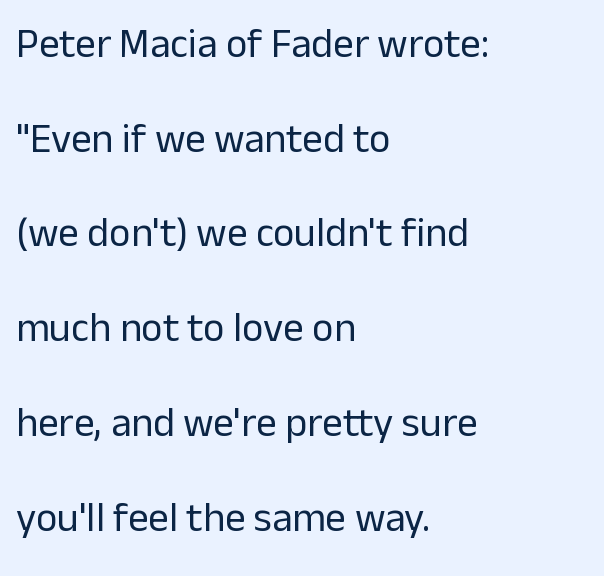
The image shows 41 px regular-weight sans-serif type, upright; set left-aligned, loose line spacing (2.31x), normal letter spacing, not underlined; low stroke contrast and a medium x-height.
